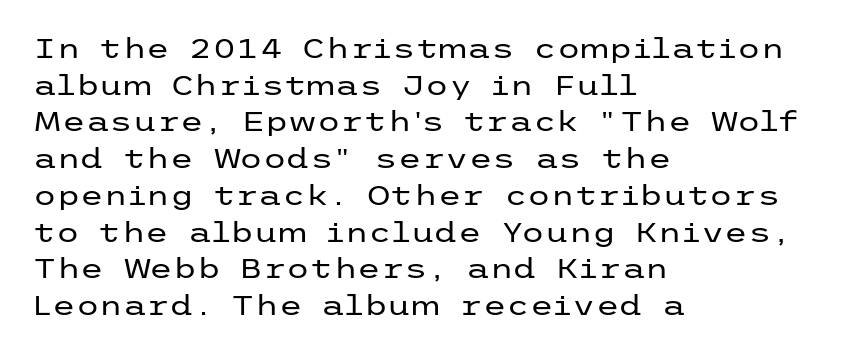
{"italic": "no", "bold": "no", "underline": "no", "align": "left", "line_spacing": "normal", "line_spacing_ratio": 1.36, "letter_spacing": "normal", "letter_spacing_em": 0.0, "glyph_px": 27}
